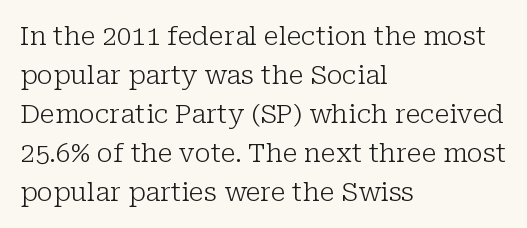
Each new line begins a customary step beneath the previous one. Students, note that the glyphs here touch the page at normal intervals. Letters rest on an invisible, unmarked baseline. Posture: upright roman.
